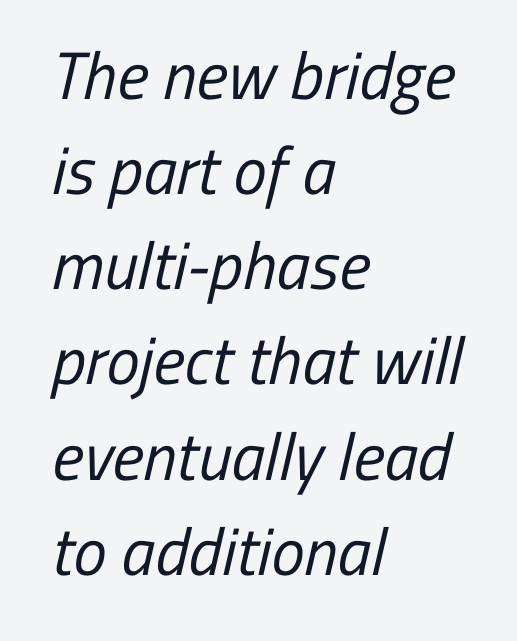
Check the space under the baseline: it is left empty. Caption: face not bold, strokes unweighted. Spacing verdict: proportional, widths tailored to each character. Typographically, this falls in the sans-serif category. Successive baselines arrive at the customary interval. Which margin do the lines hug? The left one — the right edge is uneven.
